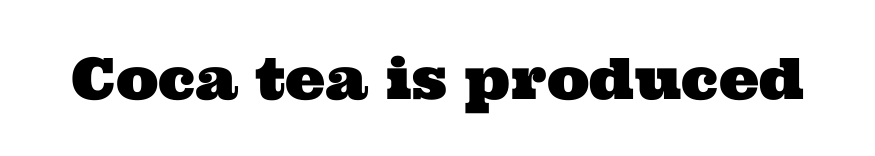
The image shows 57 px wide serif type; set normal letter spacing, not underlined; medium stroke contrast and a medium x-height.
